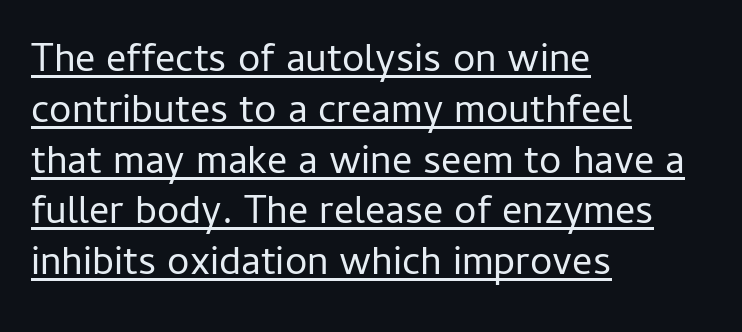
Q: Is the text bold? A: No.
Q: Is the text italic (slanted)? A: No, it is upright.
Q: Is the typeface a serif or a sans-serif typeface? A: Sans-serif.
Q: Is the text underlined? A: Yes.
Q: How is the paragraph aligned? A: Left-aligned.
Q: Is the spacing between letters normal or unusually wide? A: Normal.
Q: Is the spacing between lines tight, normal or loose? A: Normal.
Q: Width (condensed, normal, or wide)? A: Normal.
Q: Stroke contrast? A: Low.
Q: x-height? A: Medium.
Q: Monospaced? A: No.
